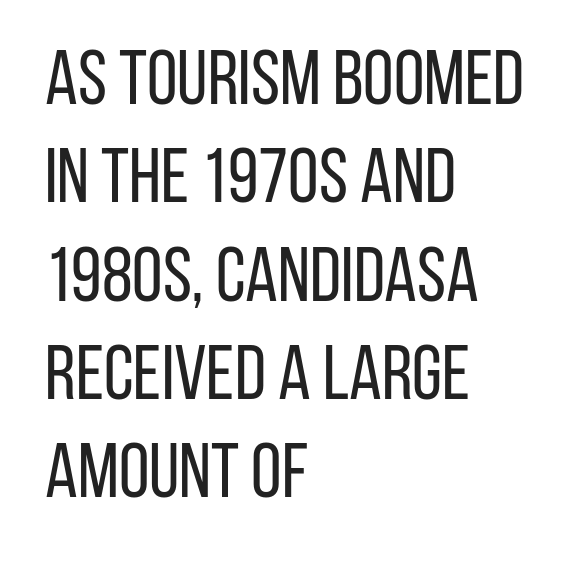
The image shows 78 px regular-weight, condensed sans-serif type, upright; set left-aligned, normal line spacing (1.26x), normal letter spacing, not underlined; low stroke contrast and a large x-height.
